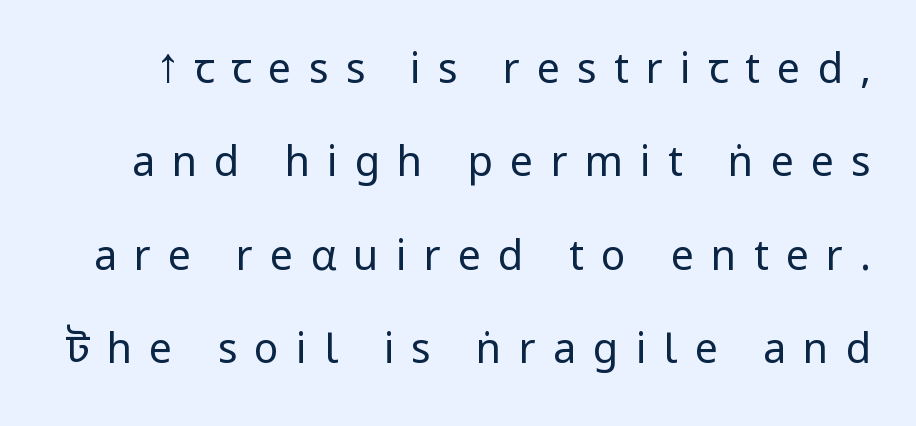
Q: Is the text bold? A: No.
Q: Is the text italic (slanted)? A: No, it is upright.
Q: Is the typeface a serif or a sans-serif typeface? A: Sans-serif.
Q: Is the text underlined? A: No.
Q: Is the spacing between letters normal or unusually wide? A: Unusually wide.
Q: Is the spacing between lines tight, normal or loose? A: Loose.
Q: Width (condensed, normal, or wide)? A: Condensed.
Q: Stroke contrast? A: Low.
